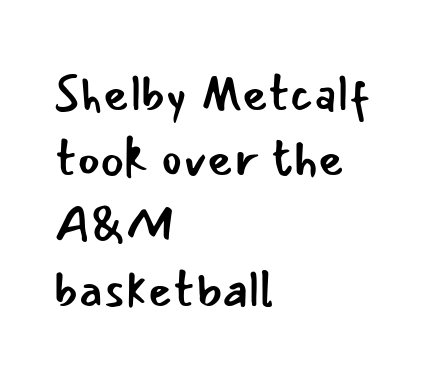
The image shows 50 px regular-weight sans-serif type, upright; set left-aligned, normal line spacing (1.31x), normal letter spacing, not underlined; low stroke contrast and a small x-height.
